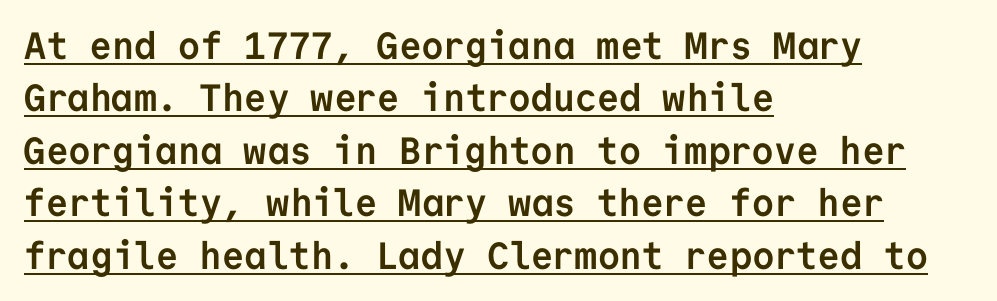
The image shows 38 px semibold sans-serif type, upright, monospaced; set left-aligned, normal line spacing (1.38x), normal letter spacing, underlined; low stroke contrast and a medium x-height.
